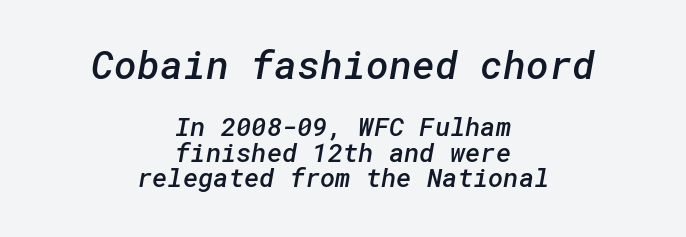
The image shows 39 px semibold sans-serif type; set centered, tight line spacing (0.98x), normal letter spacing, not underlined; the first (top) block is 1.5x larger; low stroke contrast and a medium x-height.
